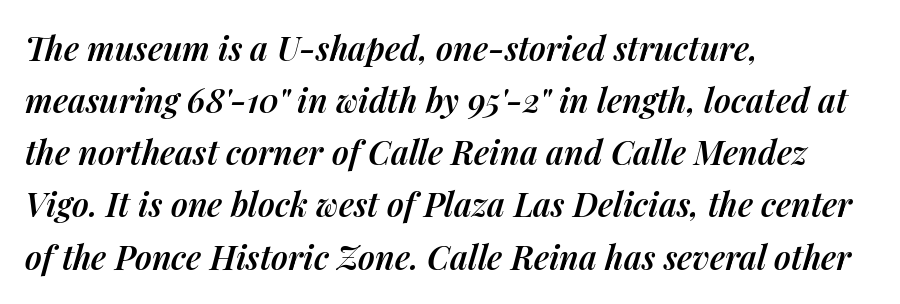
Q: Is the text bold? A: Semi-bold.
Q: Is the text italic (slanted)? A: Yes, it leans right by about 14 degrees.
Q: Is the text underlined? A: No.
Q: How is the paragraph aligned? A: Left-aligned.
Q: Is the spacing between letters normal or unusually wide? A: Normal.
Q: Is the spacing between lines tight, normal or loose? A: Normal.
Q: Width (condensed, normal, or wide)? A: Normal.
Q: Stroke contrast? A: Medium.
Q: x-height? A: Medium.
Q: Monospaced? A: No.
